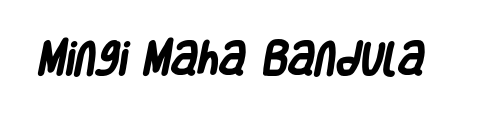
Its strokes are broad and dark, the hallmark of bold type. Note the varied advance widths — an 'i' is clearly narrower than an 'm'. Short note: letters normally spaced. Is this a sans? Yes — the strokes have no serifs. The glyphs are unaccompanied by any horizontal stroke below them.
